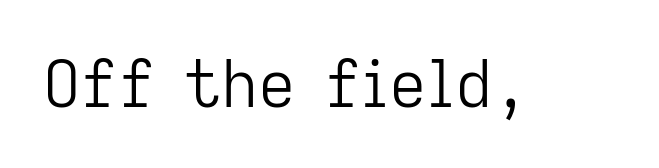
Q: Is the text bold? A: No.
Q: Is the text italic (slanted)? A: No, it is upright.
Q: Is the typeface a serif or a sans-serif typeface? A: Sans-serif.
Q: Is the text underlined? A: No.
Q: Is the spacing between letters normal or unusually wide? A: Normal.
Q: Width (condensed, normal, or wide)? A: Normal.
Q: Stroke contrast? A: Low.
Q: x-height? A: Medium.
Q: Monospaced? A: No.
